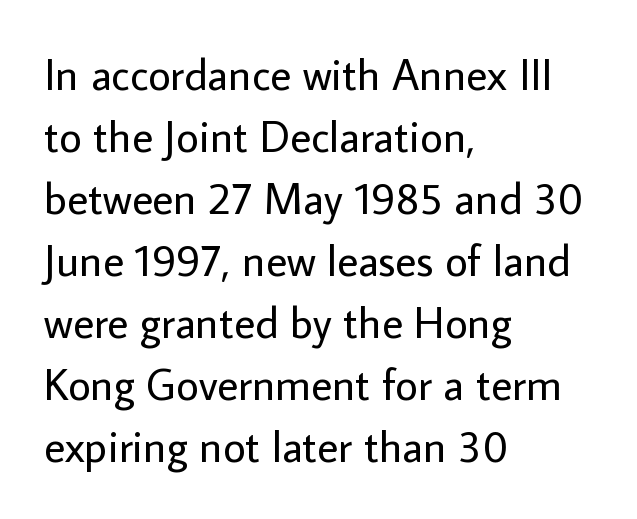
The image shows 44 px regular-weight sans-serif type, upright; set left-aligned, normal line spacing (1.41x), normal letter spacing, not underlined; low stroke contrast and a medium x-height.
